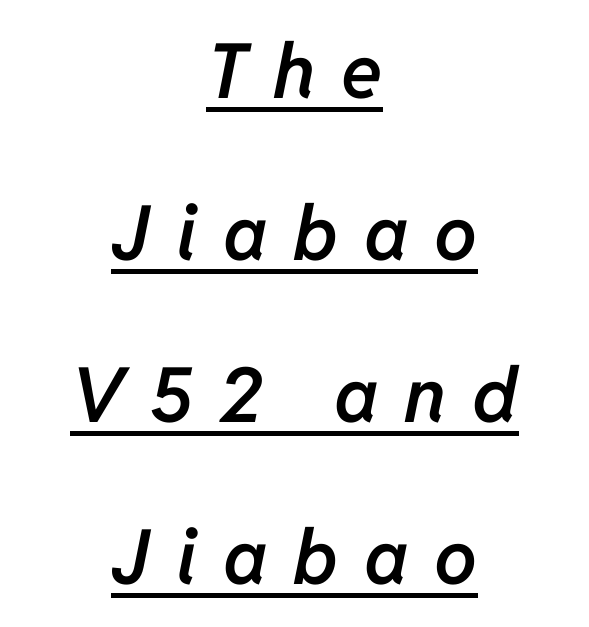
{"italic": "yes", "lean": "right", "slant_degrees": 11, "bold": "semi", "weight": "semibold", "width": "normal", "stroke_contrast": "low", "x_height": "medium", "monospaced": "no", "underline": "yes", "align": "center", "line_spacing": "loose", "line_spacing_ratio": 2.13, "letter_spacing": "wide", "letter_spacing_em": 0.34, "glyph_px": 76}
